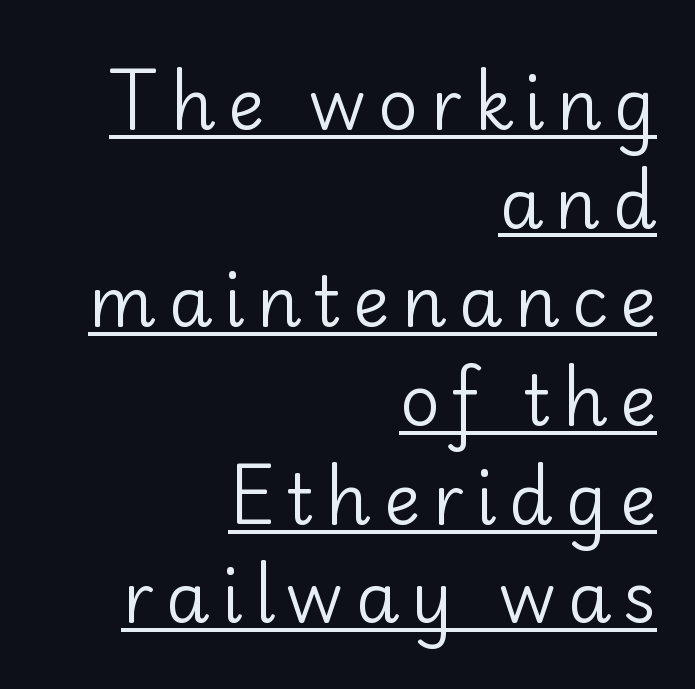
Q: Is the text bold? A: No.
Q: Is the text italic (slanted)? A: No, it is upright.
Q: Is the typeface a serif or a sans-serif typeface? A: Sans-serif.
Q: Is the text underlined? A: Yes.
Q: How is the paragraph aligned? A: Right-aligned.
Q: Is the spacing between lines tight, normal or loose? A: Normal.
Q: Width (condensed, normal, or wide)? A: Normal.
Q: Stroke contrast? A: Low.
Q: x-height? A: Small.
Q: Monospaced? A: No.
